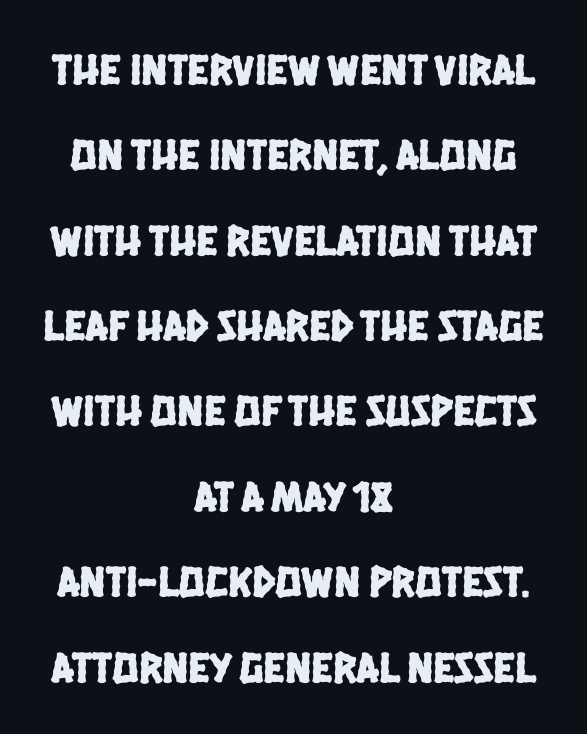
{"serif": "no", "width": "condensed", "stroke_contrast": "low", "x_height": "large", "monospaced": "no", "underline": "no", "align": "center", "line_spacing": "loose", "line_spacing_ratio": 1.94, "letter_spacing": "normal", "letter_spacing_em": 0.0, "glyph_px": 44}
